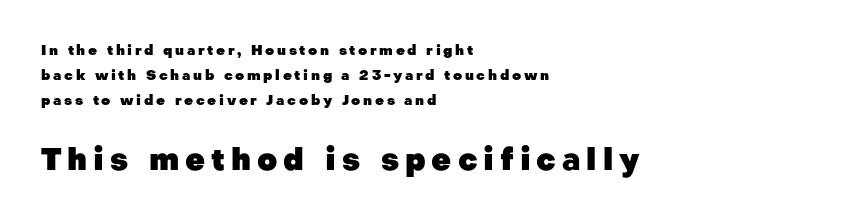
Has an underline been added? It has not. Type style note: lacks serifs. Typeset ragged right — the left edge is the straight one. The passage shown is typed in a proportional face where columns would drift. These lines were composed using upright roman letters.
